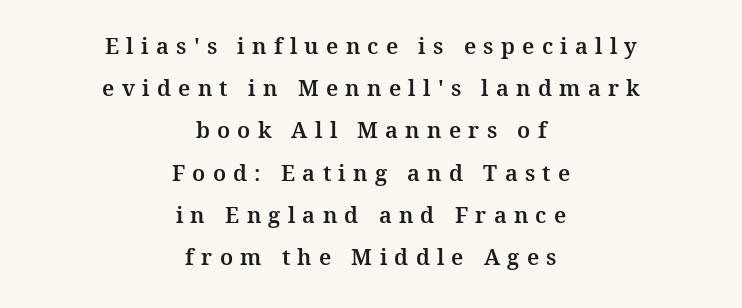
The vertical gap from one line to the next is large. Both edges are ragged and mirror each other, which tells us the setting is centered. Vertical strokes here are truly vertical. The area under the type is left untouched. The gaps between neighbouring characters are conspicuously large.
